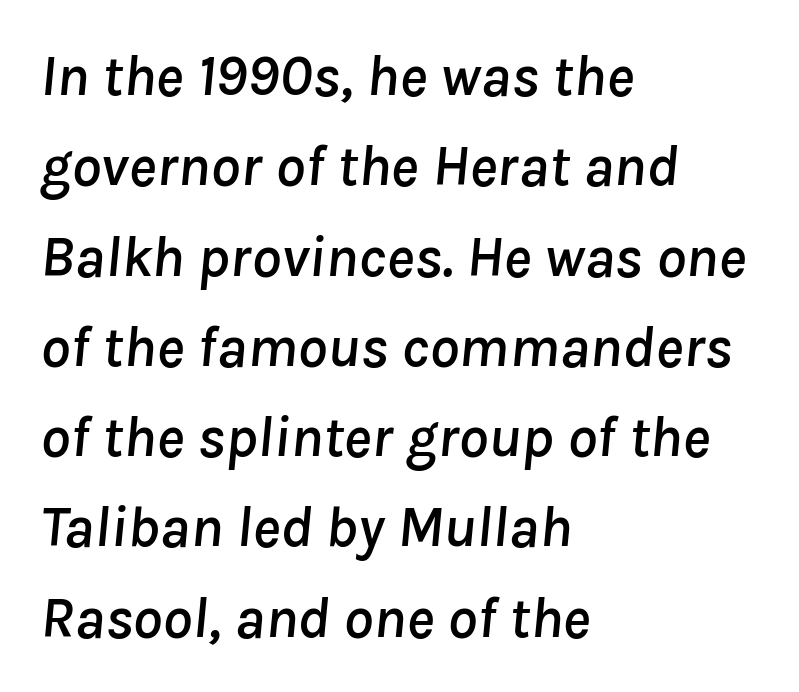
Q: Is the text italic (slanted)? A: Yes, it leans right by about 8 degrees.
Q: Is the text underlined? A: No.
Q: How is the paragraph aligned? A: Left-aligned.
Q: Is the spacing between letters normal or unusually wide? A: Normal.
Q: Is the spacing between lines tight, normal or loose? A: Normal.
Q: Width (condensed, normal, or wide)? A: Normal.
Q: Stroke contrast? A: Low.
Q: x-height? A: Medium.
Q: Monospaced? A: No.
